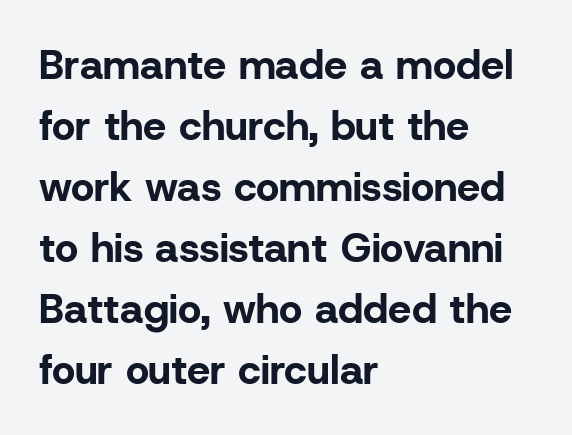
Q: Is the text bold? A: Yes.
Q: Is the text italic (slanted)? A: No, it is upright.
Q: Is the typeface a serif or a sans-serif typeface? A: Sans-serif.
Q: Is the text underlined? A: No.
Q: How is the paragraph aligned? A: Left-aligned.
Q: Is the spacing between letters normal or unusually wide? A: Normal.
Q: Is the spacing between lines tight, normal or loose? A: Normal.
Q: Width (condensed, normal, or wide)? A: Normal.
Q: Stroke contrast? A: Low.
Q: x-height? A: Medium.
Q: Monospaced? A: No.
